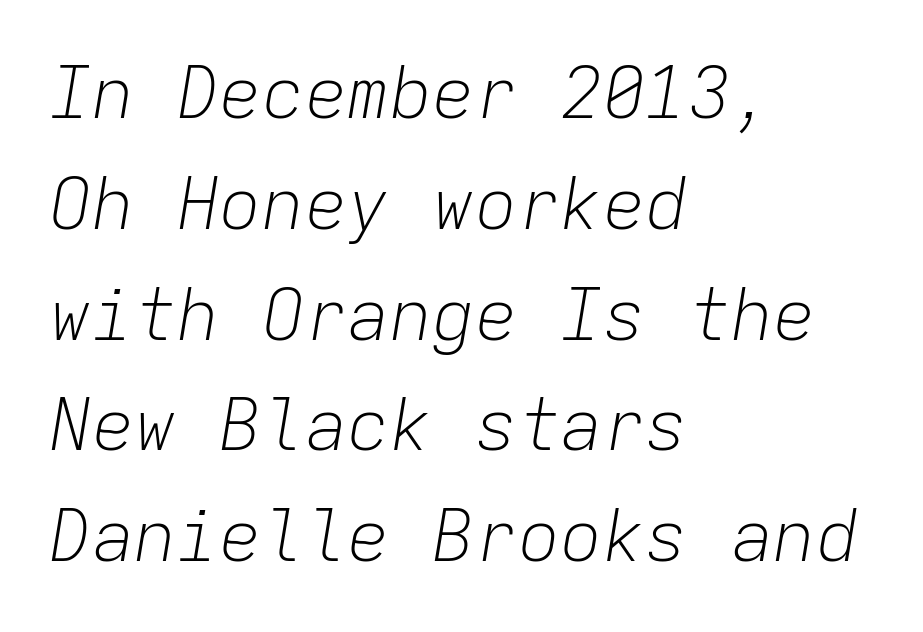
Q: Is the text bold? A: No.
Q: Is the text italic (slanted)? A: Yes, it leans right by about 9 degrees.
Q: Is the text underlined? A: No.
Q: How is the paragraph aligned? A: Left-aligned.
Q: Is the spacing between letters normal or unusually wide? A: Normal.
Q: Is the spacing between lines tight, normal or loose? A: Normal.
Q: Width (condensed, normal, or wide)? A: Normal.
Q: Stroke contrast? A: Low.
Q: x-height? A: Medium.
Q: Monospaced? A: Yes.
